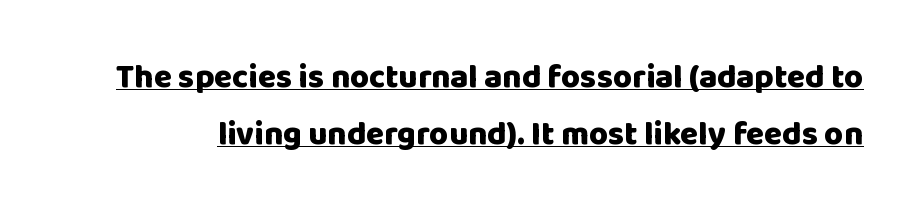
Q: Is the text bold? A: Yes.
Q: Is the text italic (slanted)? A: No, it is upright.
Q: Is the typeface a serif or a sans-serif typeface? A: Sans-serif.
Q: Is the text underlined? A: Yes.
Q: Is the spacing between letters normal or unusually wide? A: Normal.
Q: Width (condensed, normal, or wide)? A: Normal.
Q: Stroke contrast? A: Low.
Q: x-height? A: Large.
Q: Monospaced? A: No.
